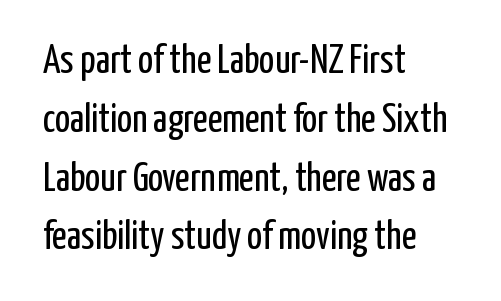
The image shows 40 px regular-weight, condensed sans-serif type, upright; set left-aligned, normal line spacing (1.47x), normal letter spacing, not underlined; low stroke contrast and a medium x-height.
